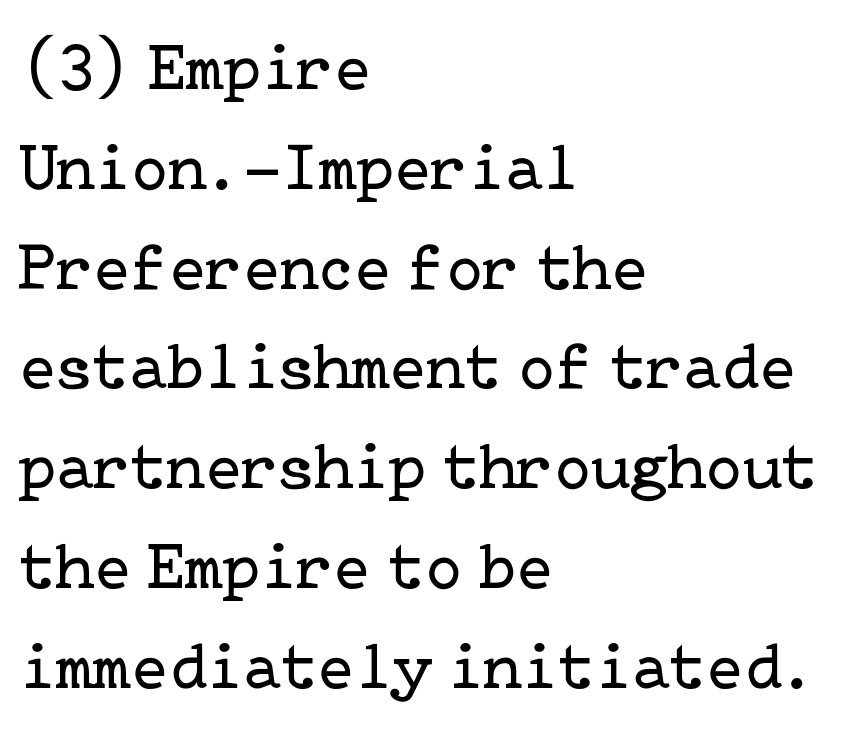
Italic: no, the glyphs are upright roman. The type is set solid horizontally, with unmodified tracking. The leading is moderate, giving the passage an even texture. The strokes are not fattened; the text isn't bold. Classification — serif.
